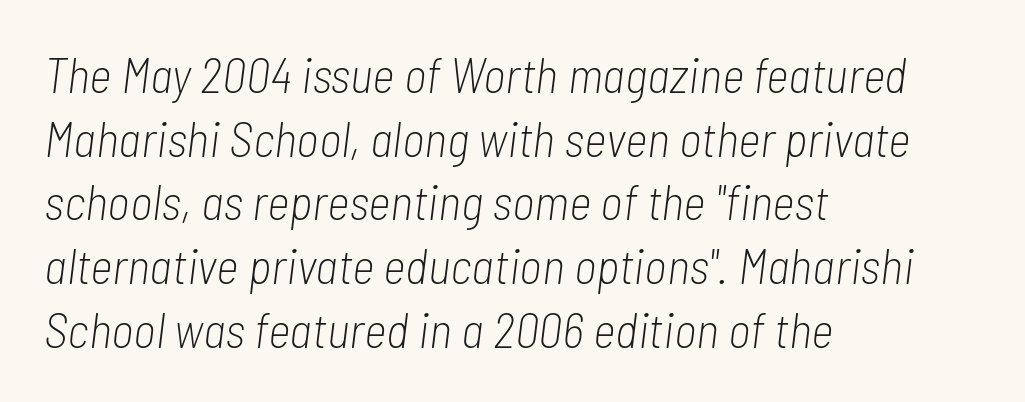
{"italic": "yes", "lean": "right", "slant_degrees": 7, "bold": "no", "weight": "light", "width": "condensed", "stroke_contrast": "low", "x_height": "medium", "monospaced": "no", "underline": "no", "align": "left", "line_spacing": "normal", "line_spacing_ratio": 1.3, "letter_spacing": "normal", "letter_spacing_em": 0.0, "glyph_px": 49}
